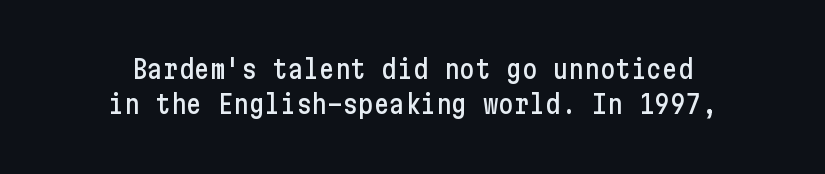
{"italic": "no", "underline": "no", "align": "center", "line_spacing": "normal", "line_spacing_ratio": 1.35, "letter_spacing": "normal", "letter_spacing_em": 0.0, "glyph_px": 26}
